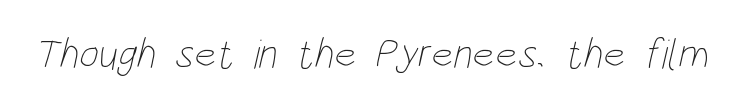
The image shows 42 px thin, condensed type; set normal letter spacing, not underlined; low stroke contrast and a large x-height.
